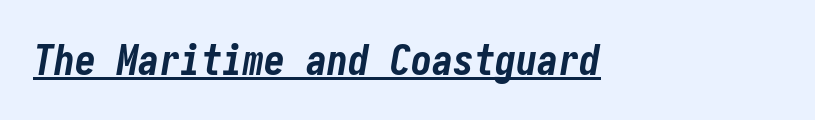
The image shows 42 px bold, condensed type, italic (leaning right); set normal letter spacing, underlined; low stroke contrast and a medium x-height.
